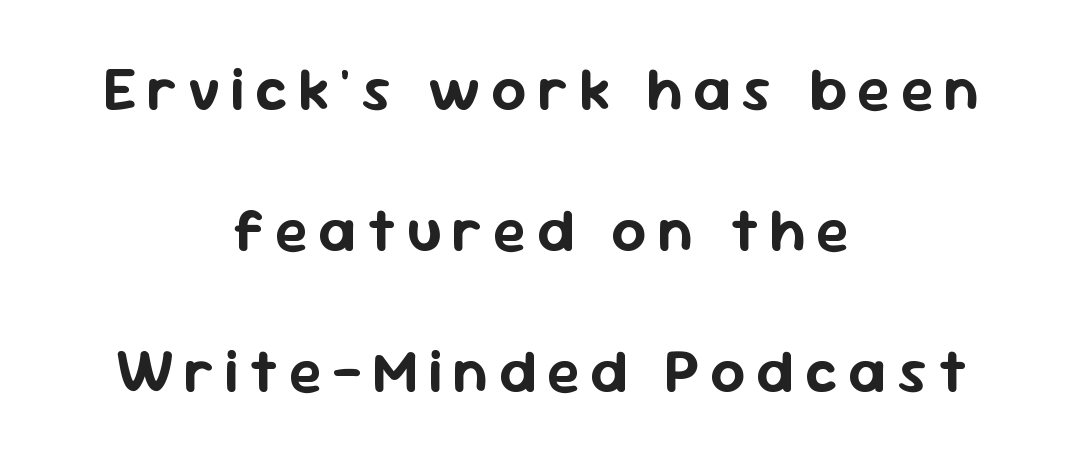
Q: Is the text italic (slanted)? A: No, it is upright.
Q: Is the typeface a serif or a sans-serif typeface? A: Sans-serif.
Q: Is the text underlined? A: No.
Q: How is the paragraph aligned? A: Centered.
Q: Is the spacing between lines tight, normal or loose? A: Loose.
Q: Width (condensed, normal, or wide)? A: Normal.
Q: Stroke contrast? A: Low.
Q: x-height? A: Medium.
Q: Monospaced? A: No.
